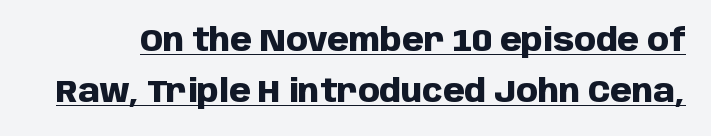
The image shows 31 px heavy sans-serif type, upright; set normal line spacing (1.63x), normal letter spacing, underlined; low stroke contrast and a large x-height.
